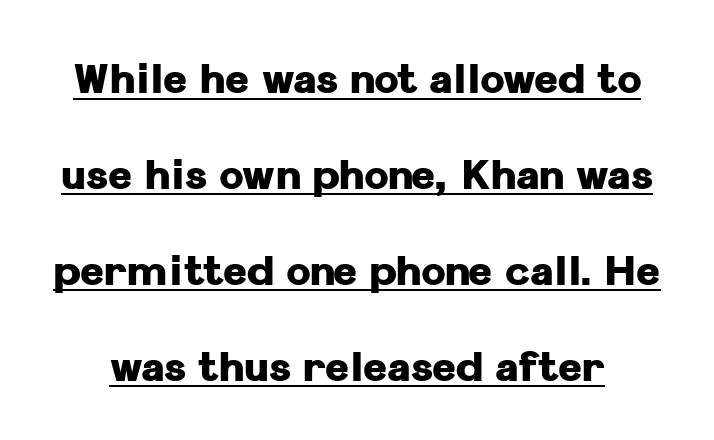
{"serif": "no", "italic": "no", "bold": "yes", "weight": "heavy", "width": "normal", "stroke_contrast": "low", "x_height": "medium", "monospaced": "no", "underline": "yes", "line_spacing": "loose", "line_spacing_ratio": 2.34, "letter_spacing": "normal", "letter_spacing_em": 0.0, "glyph_px": 41}
